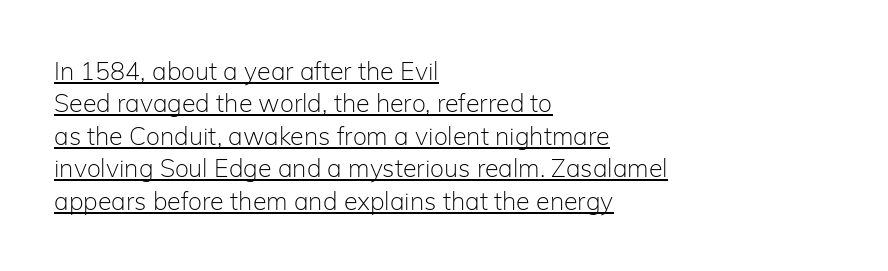
Q: Is the text bold? A: No.
Q: Is the text italic (slanted)? A: No, it is upright.
Q: Is the text underlined? A: Yes.
Q: How is the paragraph aligned? A: Left-aligned.
Q: Is the spacing between letters normal or unusually wide? A: Normal.
Q: Is the spacing between lines tight, normal or loose? A: Normal.
